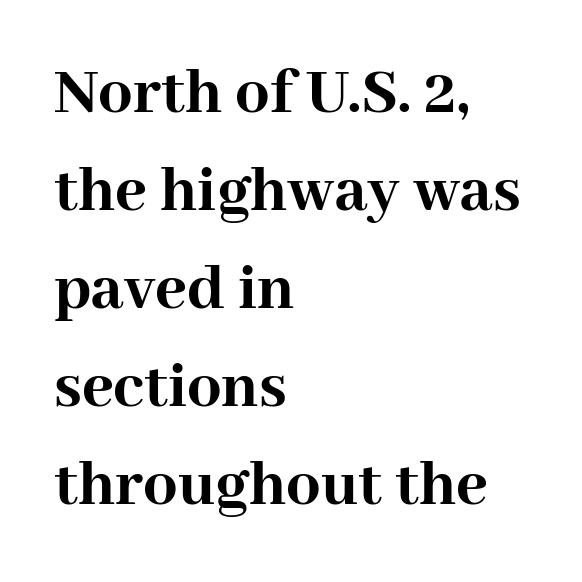
The image shows 68 px semibold serif type, upright; set left-aligned, normal line spacing (1.44x), normal letter spacing, not underlined; high stroke contrast and a medium x-height.
